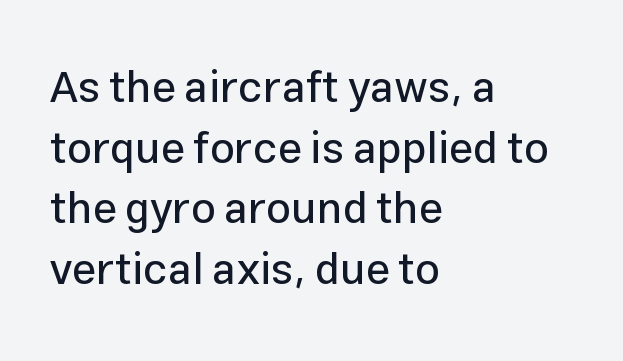
The image shows 44 px sans-serif type, upright; set left-aligned, normal line spacing (1.38x), normal letter spacing, not underlined; low stroke contrast and a medium x-height.
